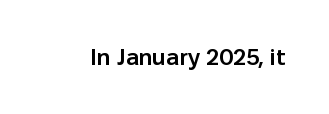
{"italic": "no", "bold": "semi", "underline": "no", "letter_spacing": "normal", "letter_spacing_em": 0.0, "glyph_px": 23}
